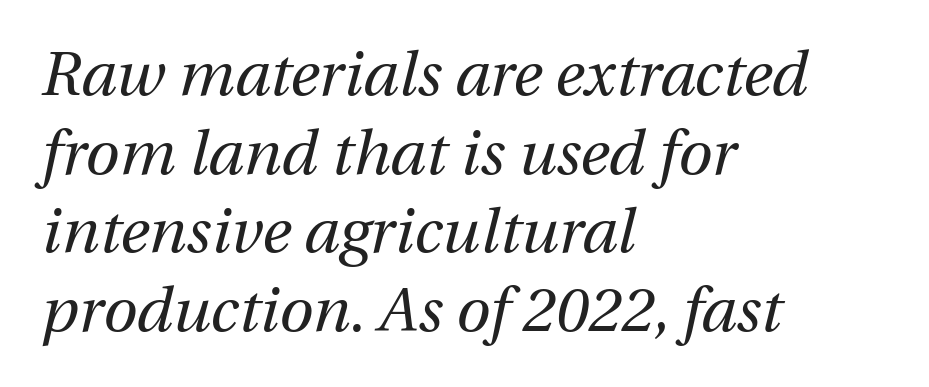
These lines are rendered in a variable-pitch font. Honestly, the row spacing looks completely unremarkable. The baseline area is clear. The font's italic variant was chosen for this text.
